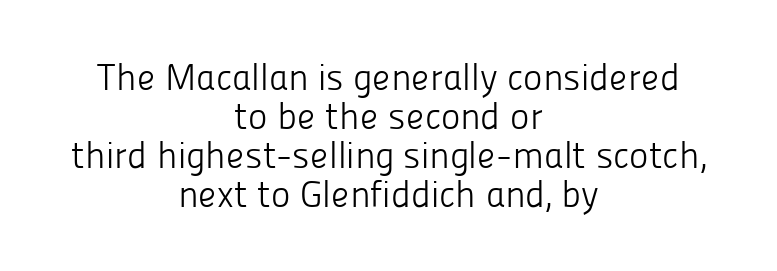
The image shows 37 px light sans-serif type, upright; set centered, tight line spacing (1.05x), normal letter spacing, not underlined; low stroke contrast and a medium x-height.
